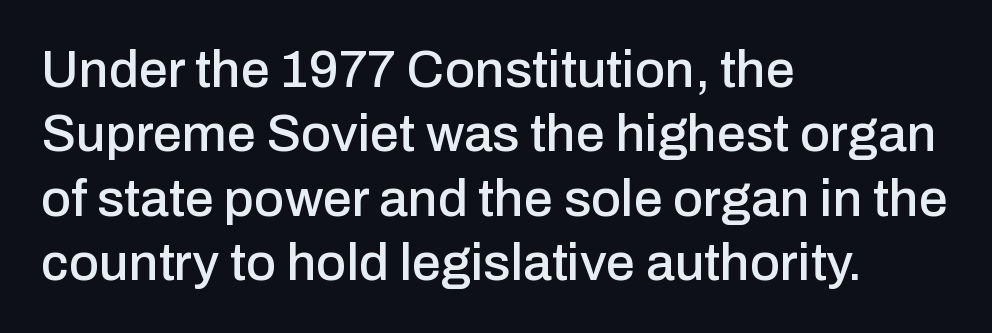
The image shows 52 px sans-serif type, upright; set left-aligned, line spacing 1.24x, normal letter spacing, not underlined; low stroke contrast and a medium x-height.
